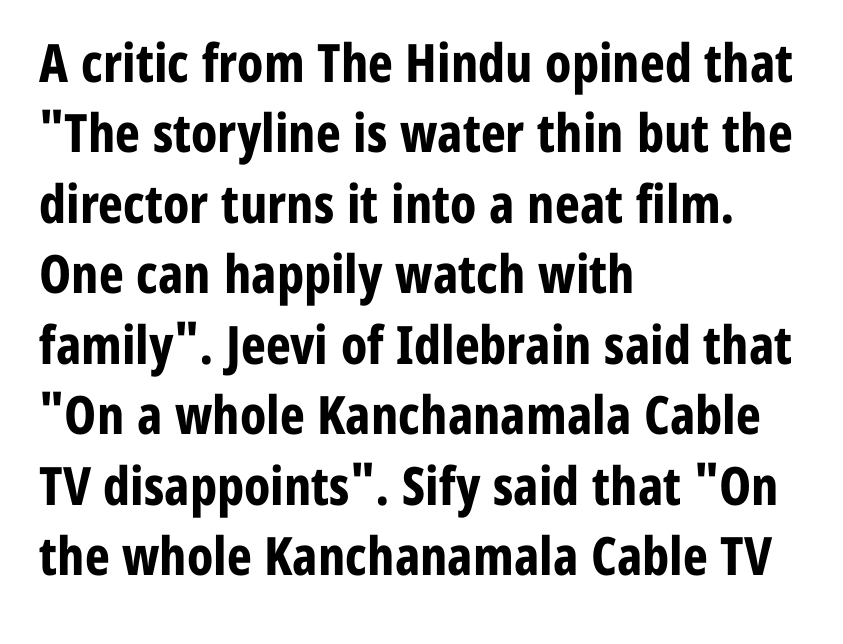
The letters advance in unequal steps, a hallmark of proportional type. Nope, no serifs anywhere on these letters. Upright lettering throughout. Rows of type keep a routine distance in the vertical direction.
